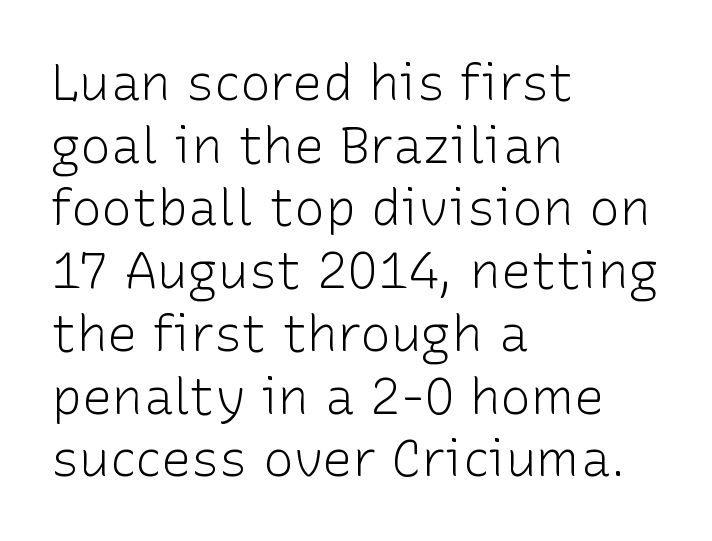
{"serif": "no", "italic": "no", "bold": "no", "weight": "light", "width": "normal", "stroke_contrast": "low", "x_height": "medium", "monospaced": "no", "underline": "no", "align": "left", "line_spacing_ratio": 1.23, "letter_spacing": "normal", "letter_spacing_em": 0.0, "glyph_px": 51}
